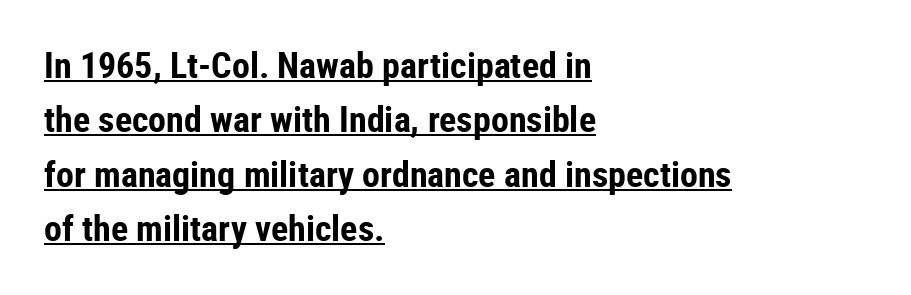
Q: Is the text bold? A: Yes.
Q: Is the text italic (slanted)? A: No, it is upright.
Q: Is the typeface a serif or a sans-serif typeface? A: Sans-serif.
Q: Is the text underlined? A: Yes.
Q: How is the paragraph aligned? A: Left-aligned.
Q: Is the spacing between letters normal or unusually wide? A: Normal.
Q: Is the spacing between lines tight, normal or loose? A: Normal.
Q: Width (condensed, normal, or wide)? A: Condensed.
Q: Stroke contrast? A: Low.
Q: x-height? A: Medium.
Q: Monospaced? A: No.
